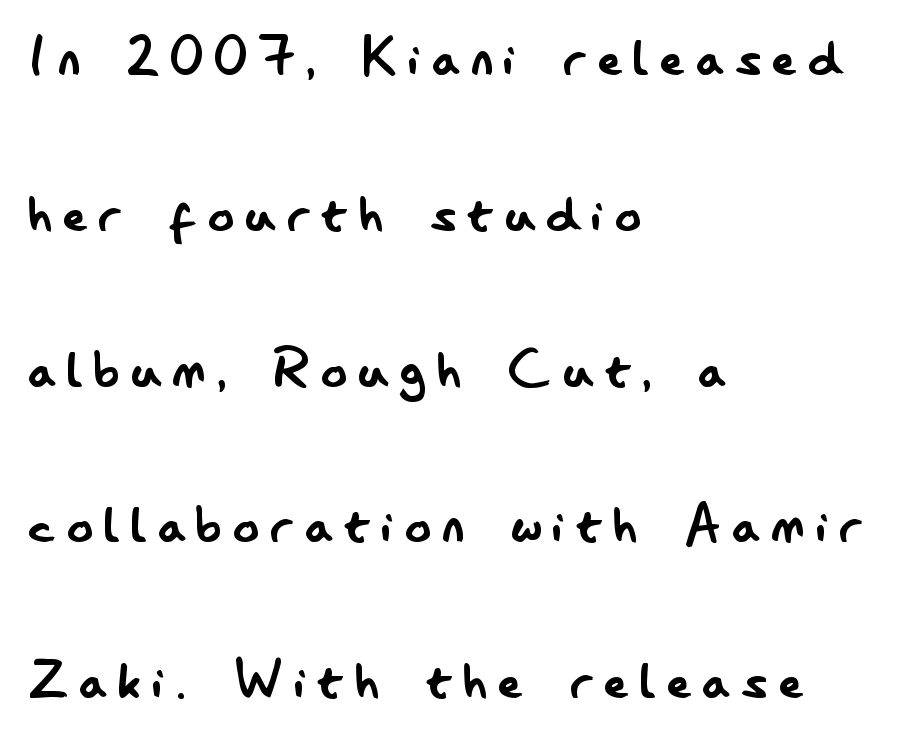
The image shows 66 px regular-weight, condensed sans-serif type, upright; set left-aligned, loose line spacing (2.36x), not underlined; low stroke contrast and a small x-height.
